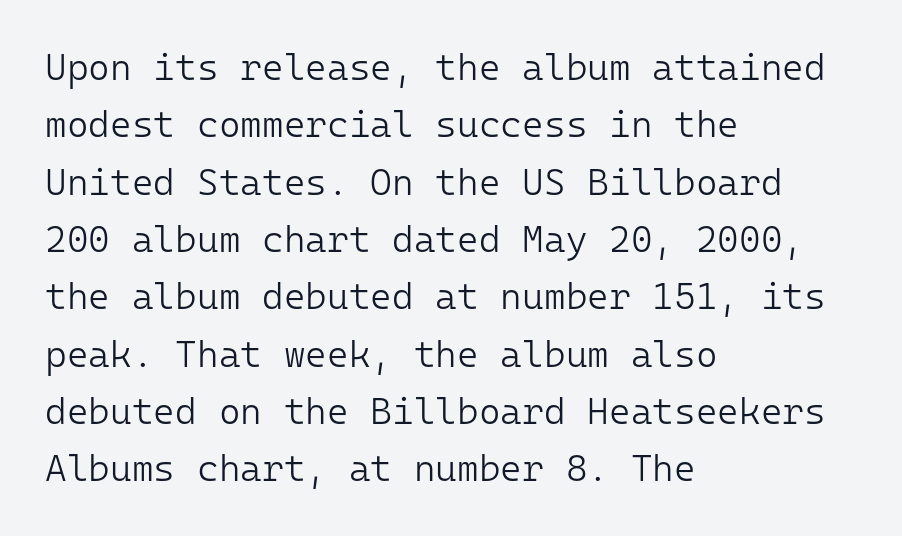
Is this a sans? Yes — the strokes have no serifs. The line texture is even and compact thanks to regular tracking. Bare-footed words on every line. Designer's note — italics off, roman on. You could count columns in this text — the font is strictly monospaced. All the whitespace from short lines collects on the right.
